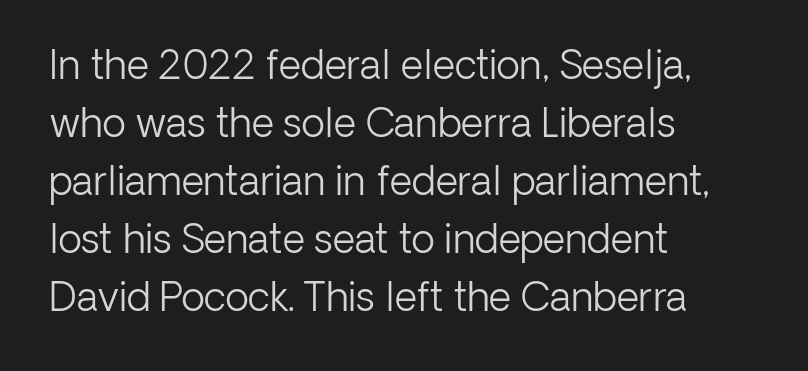
Q: Is the text bold? A: No.
Q: Is the text italic (slanted)? A: No, it is upright.
Q: Is the typeface a serif or a sans-serif typeface? A: Sans-serif.
Q: Is the text underlined? A: No.
Q: How is the paragraph aligned? A: Left-aligned.
Q: Is the spacing between letters normal or unusually wide? A: Normal.
Q: Is the spacing between lines tight, normal or loose? A: Normal.
Q: Width (condensed, normal, or wide)? A: Normal.
Q: Stroke contrast? A: Low.
Q: x-height? A: Medium.
Q: Monospaced? A: No.
